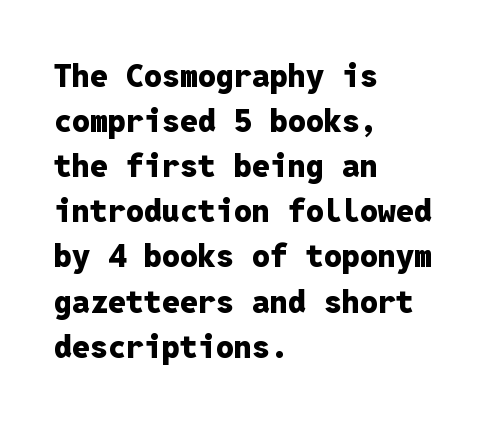
The image shows 32 px heavy sans-serif type, upright, monospaced; set left-aligned, normal line spacing (1.41x), normal letter spacing, not underlined; low stroke contrast and a medium x-height.
